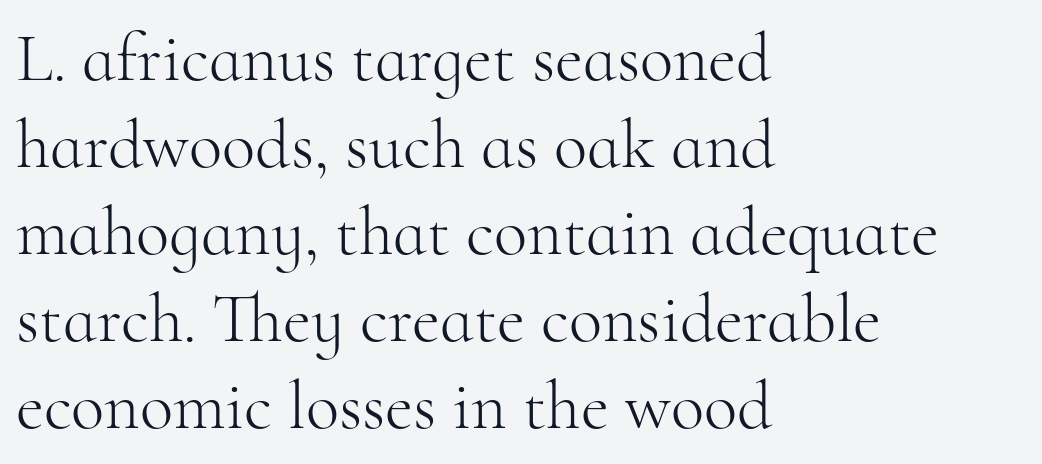
Note: serifs present on the glyphs. Honestly, the letter spacing is just normal — you wouldn't notice it. You could not count columns in this text — the font is proportionally spaced. A classic flush-left, rag-right setting is used for this passage. Is the stroke heavy? The answer is a plain regular-or-lighter. Ordinary non-slanted type is in use.
